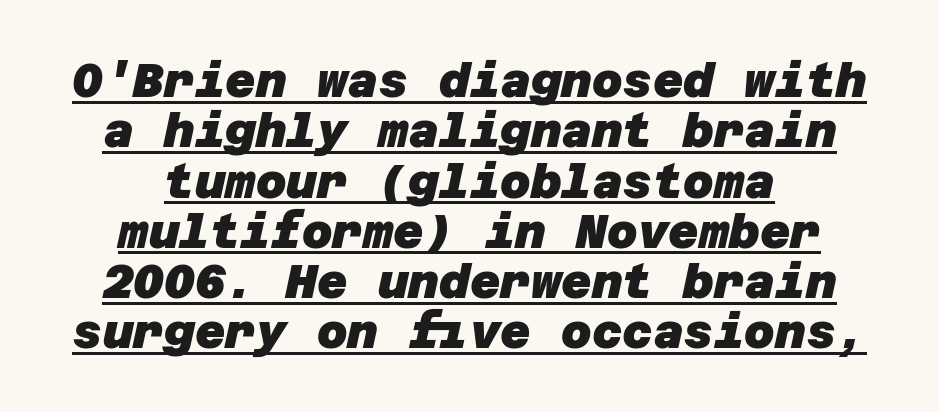
The image shows 47 px heavy sans-serif type; set centered, tight line spacing (1.07x), normal letter spacing, underlined; low stroke contrast and a large x-height.
